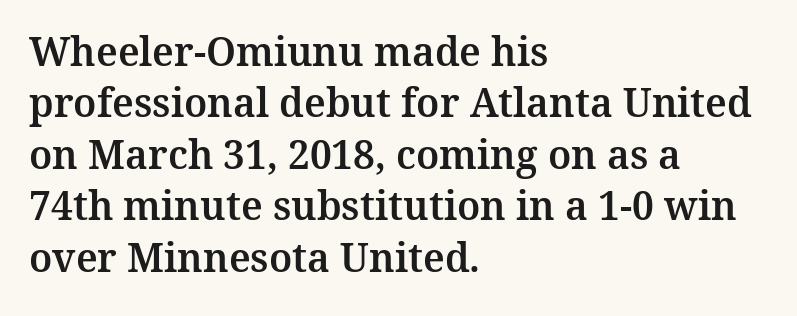
{"serif": "yes", "italic": "no", "width": "normal", "stroke_contrast": "medium", "x_height": "medium", "monospaced": "no", "underline": "no", "align": "left", "line_spacing": "normal", "line_spacing_ratio": 1.32, "letter_spacing": "normal", "letter_spacing_em": 0.0, "glyph_px": 39}
